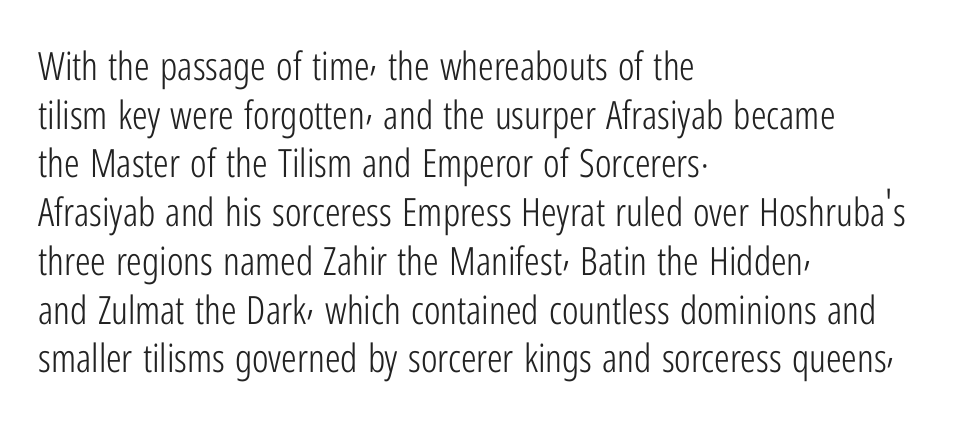
Q: Is the text bold? A: No.
Q: Is the text italic (slanted)? A: No, it is upright.
Q: Is the typeface a serif or a sans-serif typeface? A: Sans-serif.
Q: Is the text underlined? A: No.
Q: How is the paragraph aligned? A: Left-aligned.
Q: Is the spacing between letters normal or unusually wide? A: Normal.
Q: Is the spacing between lines tight, normal or loose? A: Normal.
Q: Width (condensed, normal, or wide)? A: Condensed.
Q: Stroke contrast? A: Low.
Q: x-height? A: Medium.
Q: Monospaced? A: No.
